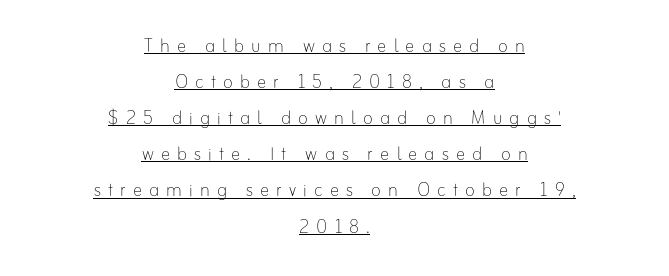
{"italic": "no", "bold": "no", "underline": "yes", "align": "center", "line_spacing": "normal", "line_spacing_ratio": 1.57, "letter_spacing": "wide", "letter_spacing_em": 0.31, "glyph_px": 23}
